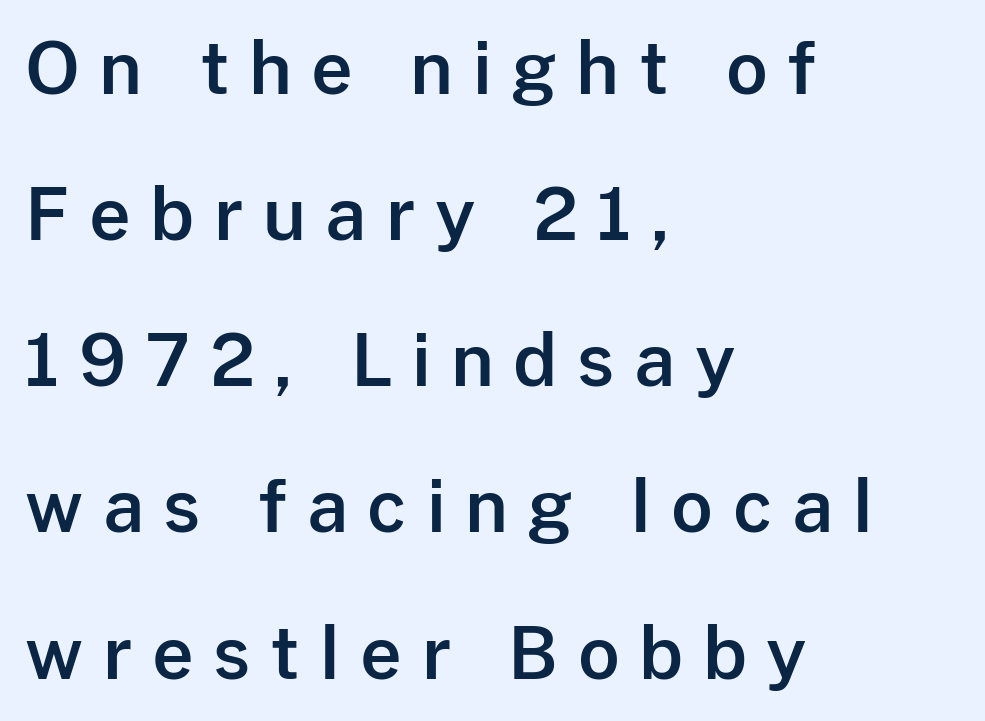
The image shows 72 px sans-serif type, upright; set left-aligned, loose line spacing (2.03x), unusually wide letter spacing (+0.27 em), not underlined; low stroke contrast and a medium x-height.
